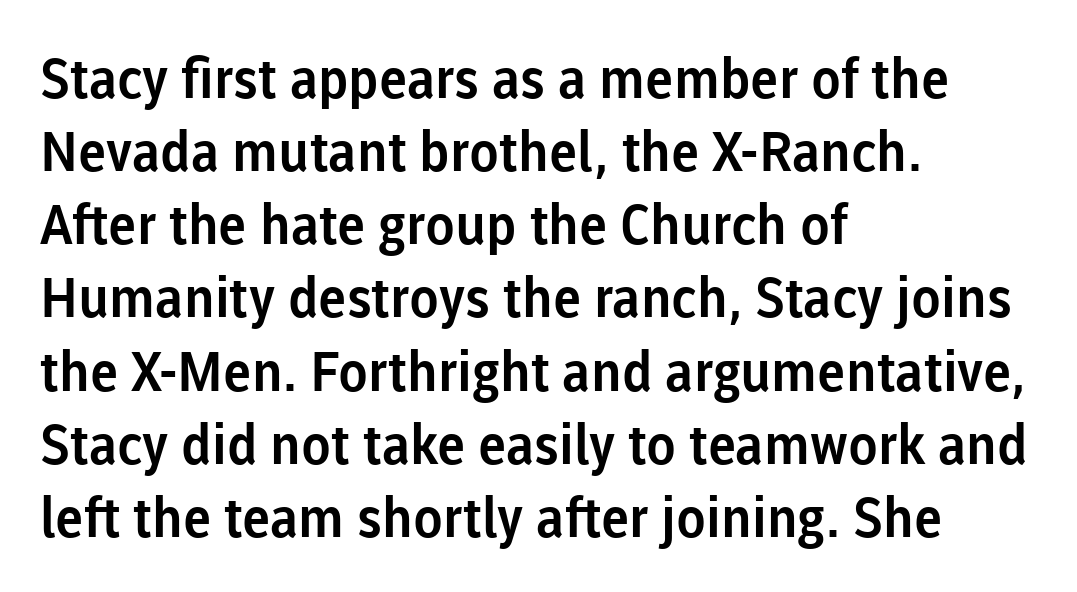
Q: Is the text italic (slanted)? A: No, it is upright.
Q: Is the typeface a serif or a sans-serif typeface? A: Sans-serif.
Q: Is the text underlined? A: No.
Q: How is the paragraph aligned? A: Left-aligned.
Q: Is the spacing between letters normal or unusually wide? A: Normal.
Q: Is the spacing between lines tight, normal or loose? A: Normal.
Q: Width (condensed, normal, or wide)? A: Normal.
Q: Stroke contrast? A: Low.
Q: x-height? A: Medium.
Q: Monospaced? A: No.
